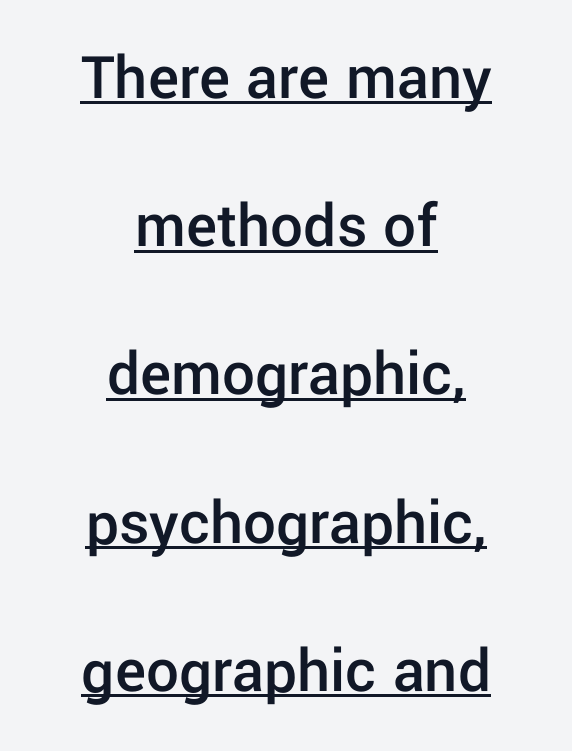
Q: Is the text bold? A: Semi-bold.
Q: Is the text italic (slanted)? A: No, it is upright.
Q: Is the typeface a serif or a sans-serif typeface? A: Sans-serif.
Q: Is the text underlined? A: Yes.
Q: How is the paragraph aligned? A: Centered.
Q: Is the spacing between letters normal or unusually wide? A: Normal.
Q: Is the spacing between lines tight, normal or loose? A: Loose.
Q: Width (condensed, normal, or wide)? A: Normal.
Q: Stroke contrast? A: Low.
Q: x-height? A: Medium.
Q: Monospaced? A: No.
